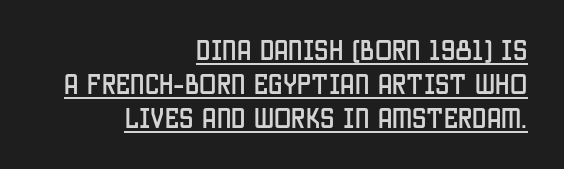
{"italic": "no", "underline": "yes", "align": "right", "line_spacing": "normal", "line_spacing_ratio": 1.48, "letter_spacing": "normal", "letter_spacing_em": 0.0, "glyph_px": 23}
